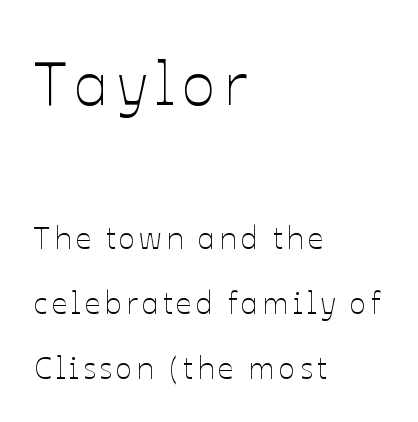
The image shows 62 px thin type, upright; set left-aligned, loose line spacing (2.09x), not underlined; the first (top) block is 2.0x larger; low stroke contrast and a medium x-height.
